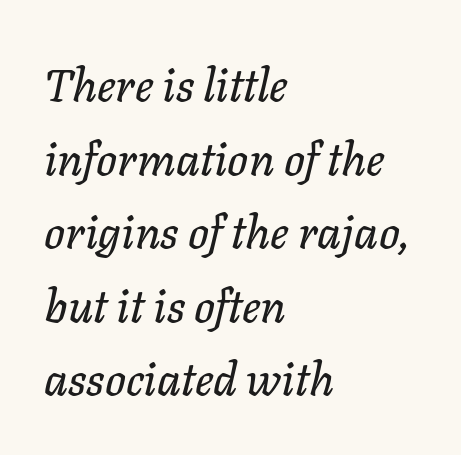
{"italic": "yes", "lean": "right", "slant_degrees": 11, "width": "normal", "stroke_contrast": "low", "x_height": "medium", "monospaced": "no", "underline": "no", "align": "left", "line_spacing": "normal", "line_spacing_ratio": 1.6, "letter_spacing": "normal", "letter_spacing_em": 0.0, "glyph_px": 46}
